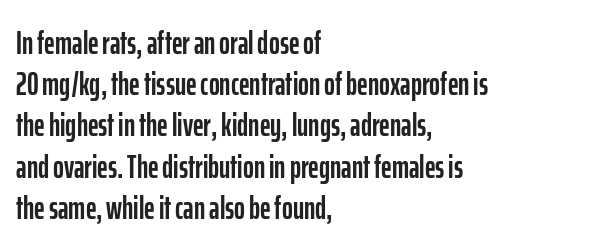
{"serif": "no", "italic": "no", "width": "condensed", "stroke_contrast": "low", "x_height": "medium", "monospaced": "no", "underline": "no", "align": "left", "line_spacing": "normal", "line_spacing_ratio": 1.25, "letter_spacing": "normal", "letter_spacing_em": 0.0, "glyph_px": 33}
